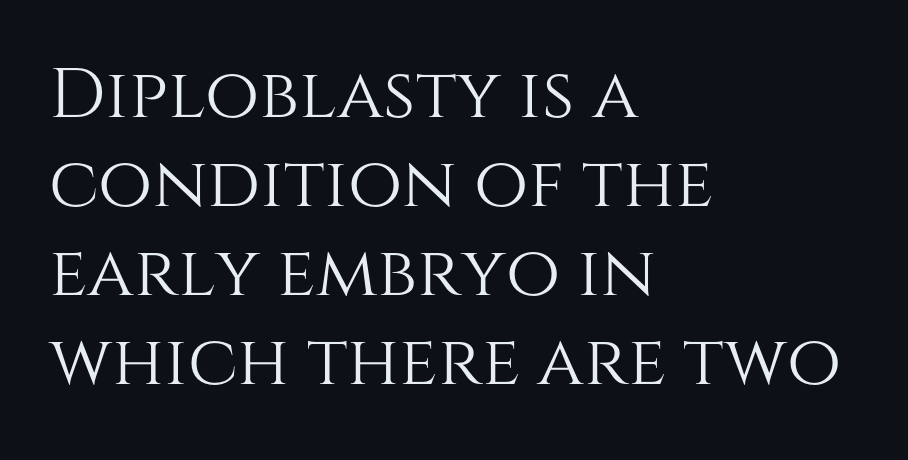
The image shows 70 px text type, upright; set left-aligned, normal line spacing (1.27x), normal letter spacing, not underlined; medium stroke contrast and a large x-height.
